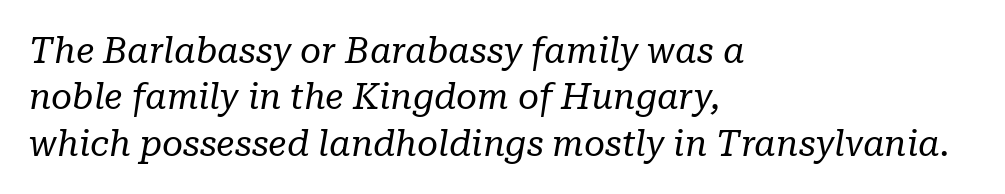
{"serif": "yes", "italic": "yes", "lean": "right", "slant_degrees": 10, "bold": "no", "weight": "regular", "width": "normal", "stroke_contrast": "low", "x_height": "medium", "monospaced": "no", "underline": "no", "align": "left", "line_spacing": "normal", "line_spacing_ratio": 1.29, "letter_spacing": "normal", "letter_spacing_em": 0.0, "glyph_px": 36}
